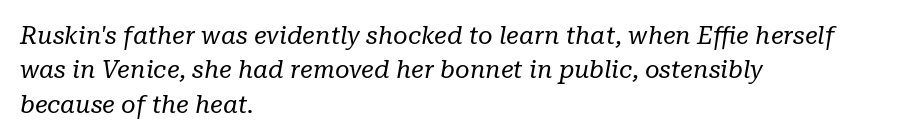
Q: Is the text bold? A: No.
Q: Is the text italic (slanted)? A: Yes, it leans right by about 10 degrees.
Q: Is the text underlined? A: No.
Q: How is the paragraph aligned? A: Left-aligned.
Q: Is the spacing between letters normal or unusually wide? A: Normal.
Q: Is the spacing between lines tight, normal or loose? A: Normal.
